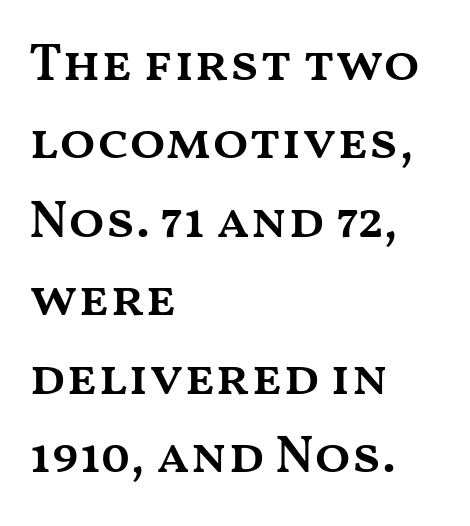
The rendering uses natural spacing where letterforms have individual widths. What's the leading like? Ordinary, nothing unusual. The type sits square on the baseline with zero lean. The foot of each line stays bare and open.
